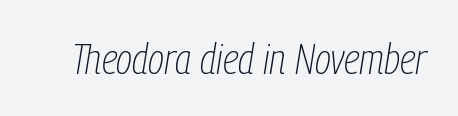
{"italic": "yes", "lean": "right", "slant_degrees": 9, "bold": "no", "weight": "thin", "width": "condensed", "stroke_contrast": "low", "x_height": "medium", "monospaced": "no", "underline": "no", "letter_spacing": "normal", "letter_spacing_em": 0.0, "glyph_px": 43}
